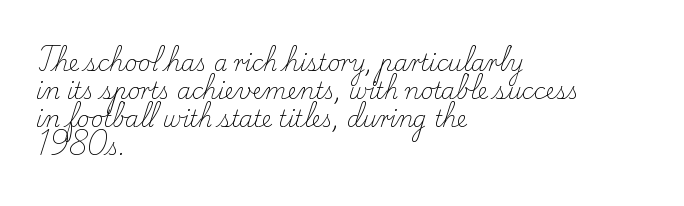
Q: Is the text bold? A: No.
Q: Is the text italic (slanted)? A: Yes.
Q: Is the text underlined? A: No.
Q: How is the paragraph aligned? A: Left-aligned.
Q: Is the spacing between letters normal or unusually wide? A: Normal.
Q: Is the spacing between lines tight, normal or loose? A: Normal.
